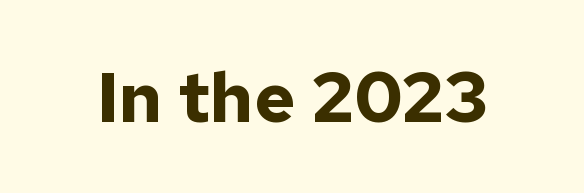
Q: Is the text bold? A: Yes.
Q: Is the text italic (slanted)? A: No, it is upright.
Q: Is the typeface a serif or a sans-serif typeface? A: Sans-serif.
Q: Is the text underlined? A: No.
Q: Is the spacing between letters normal or unusually wide? A: Normal.
Q: Width (condensed, normal, or wide)? A: Normal.
Q: Stroke contrast? A: Low.
Q: x-height? A: Medium.
Q: Monospaced? A: No.
